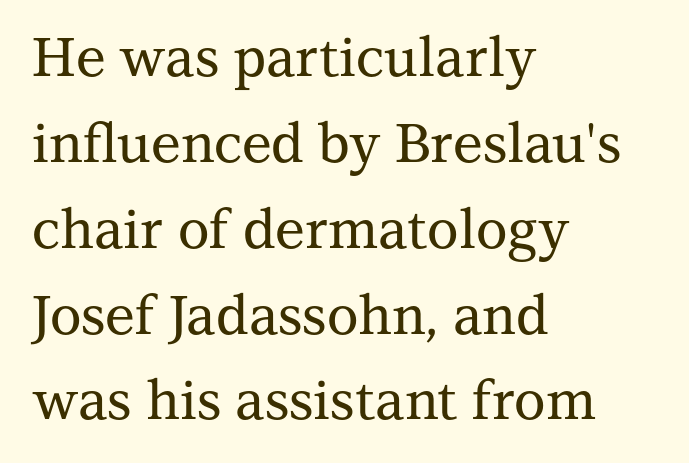
The image shows 54 px serif type, upright; set left-aligned, normal line spacing (1.59x), normal letter spacing, not underlined; medium stroke contrast and a medium x-height.
